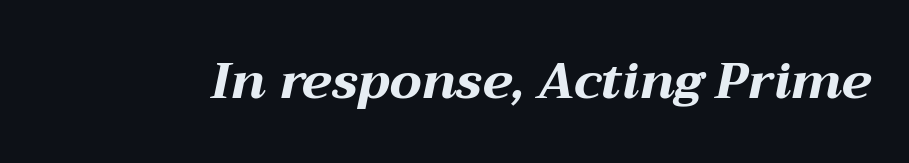
The image shows 50 px bold, wide type, italic (leaning right); set normal letter spacing, not underlined; medium stroke contrast and a medium x-height.
